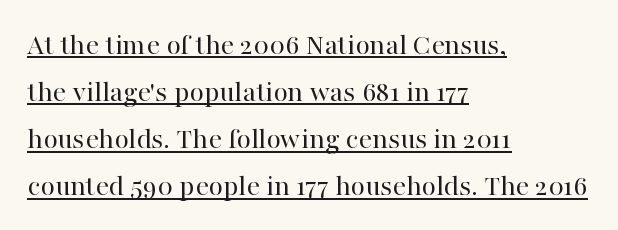
{"serif": "yes", "italic": "no", "bold": "no", "weight": "regular", "width": "normal", "stroke_contrast": "high", "x_height": "medium", "monospaced": "no", "underline": "yes", "align": "left", "line_spacing": "normal", "line_spacing_ratio": 1.57, "letter_spacing": "normal", "letter_spacing_em": 0.0, "glyph_px": 30}
